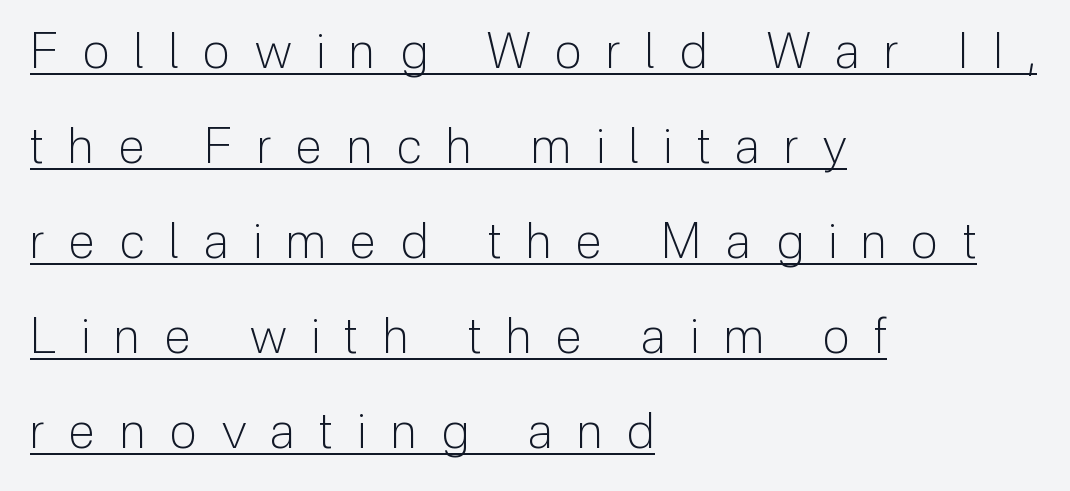
Q: Is the text bold? A: No.
Q: Is the text italic (slanted)? A: No, it is upright.
Q: Is the typeface a serif or a sans-serif typeface? A: Sans-serif.
Q: Is the text underlined? A: Yes.
Q: How is the paragraph aligned? A: Left-aligned.
Q: Is the spacing between letters normal or unusually wide? A: Unusually wide.
Q: Is the spacing between lines tight, normal or loose? A: Loose.
Q: Width (condensed, normal, or wide)? A: Normal.
Q: Stroke contrast? A: Low.
Q: x-height? A: Medium.
Q: Monospaced? A: No.
